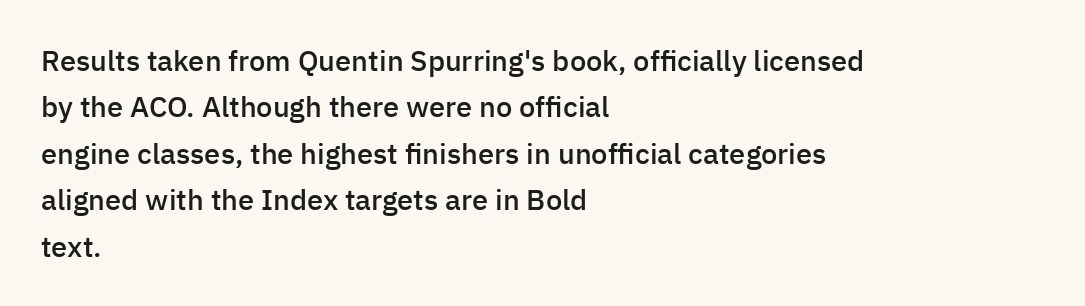
Q: Is the text bold? A: Semi-bold.
Q: Is the text italic (slanted)? A: No, it is upright.
Q: Is the typeface a serif or a sans-serif typeface? A: Sans-serif.
Q: Is the text underlined? A: No.
Q: How is the paragraph aligned? A: Left-aligned.
Q: Is the spacing between letters normal or unusually wide? A: Normal.
Q: Is the spacing between lines tight, normal or loose? A: Normal.
Q: Width (condensed, normal, or wide)? A: Normal.
Q: Stroke contrast? A: Low.
Q: x-height? A: Medium.
Q: Monospaced? A: No.
